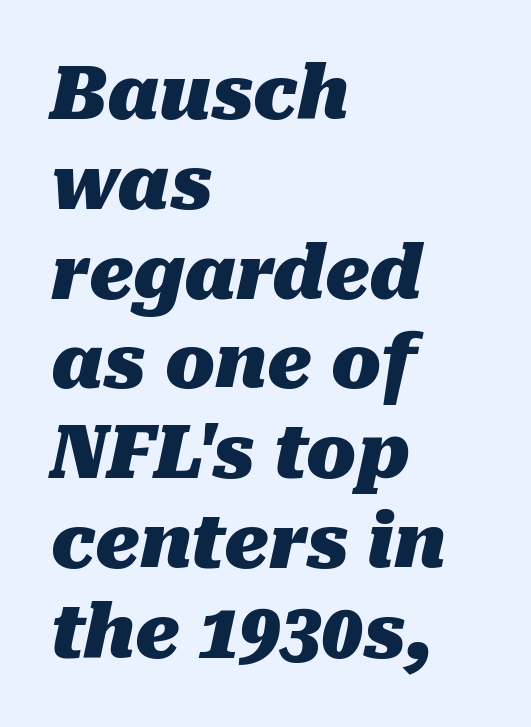
Q: Is the text bold? A: Yes.
Q: Is the text italic (slanted)? A: Yes, it leans right by about 10 degrees.
Q: Is the text underlined? A: No.
Q: How is the paragraph aligned? A: Left-aligned.
Q: Is the spacing between letters normal or unusually wide? A: Normal.
Q: Width (condensed, normal, or wide)? A: Normal.
Q: Stroke contrast? A: Medium.
Q: x-height? A: Medium.
Q: Monospaced? A: No.
